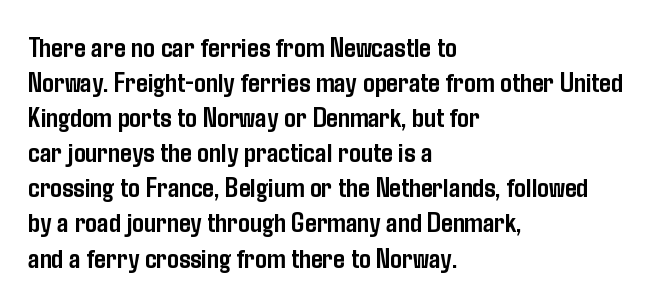
{"serif": "no", "italic": "no", "bold": "yes", "weight": "semibold", "width": "condensed", "stroke_contrast": "low", "x_height": "medium", "monospaced": "no", "underline": "no", "align": "left", "line_spacing_ratio": 1.21, "letter_spacing": "normal", "letter_spacing_em": 0.0, "glyph_px": 29}
